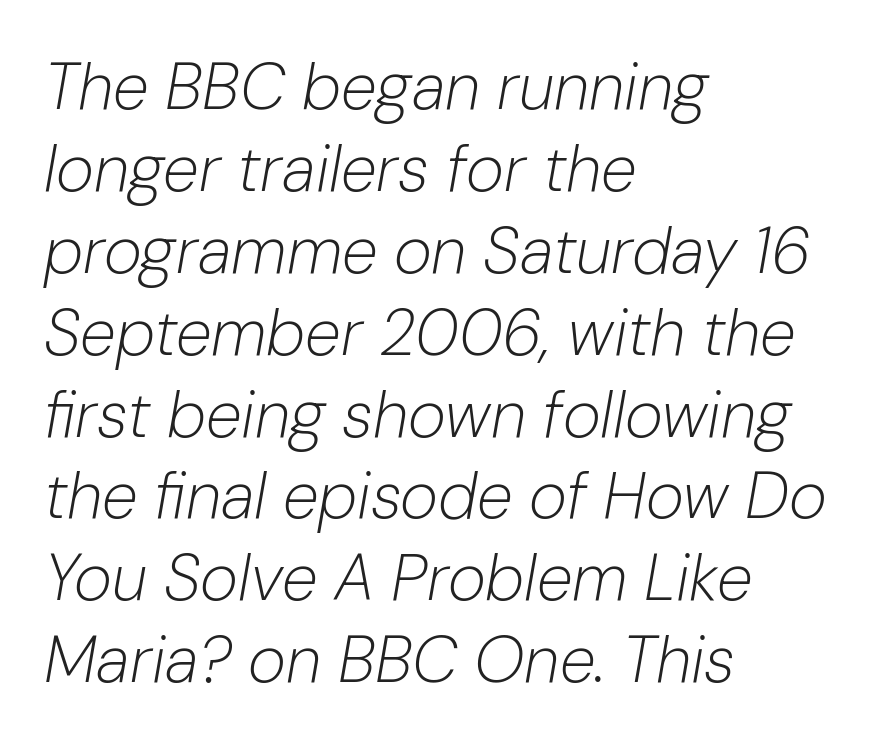
Q: Is the text bold? A: No.
Q: Is the text italic (slanted)? A: Yes, it leans right by about 10 degrees.
Q: Is the text underlined? A: No.
Q: How is the paragraph aligned? A: Left-aligned.
Q: Is the spacing between letters normal or unusually wide? A: Normal.
Q: Is the spacing between lines tight, normal or loose? A: Normal.
Q: Width (condensed, normal, or wide)? A: Normal.
Q: Stroke contrast? A: Low.
Q: x-height? A: Medium.
Q: Monospaced? A: No.
